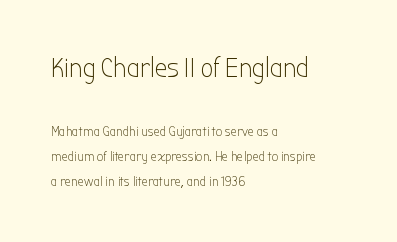
{"serif": "no", "italic": "no", "bold": "no", "weight": "light", "width": "condensed", "stroke_contrast": "low", "x_height": "medium", "monospaced": "no", "underline": "no", "align": "left", "line_spacing_ratio": 1.78, "letter_spacing": "normal", "letter_spacing_em": 0.0, "larger_block": "first", "size_ratio": 2.0, "glyph_px": 28}
